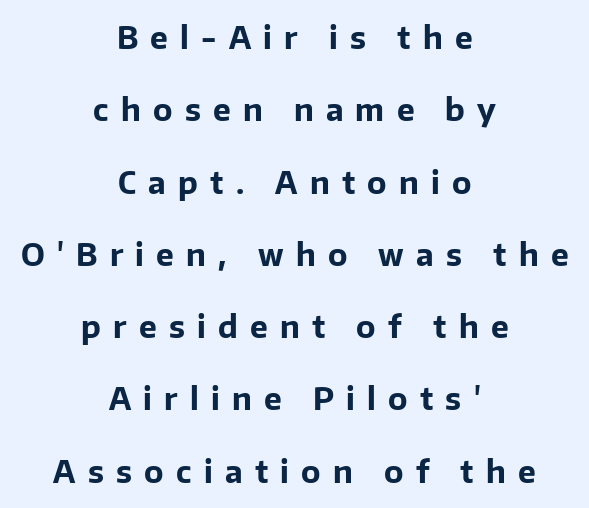
Q: Is the text bold? A: Yes.
Q: Is the text italic (slanted)? A: No, it is upright.
Q: Is the typeface a serif or a sans-serif typeface? A: Sans-serif.
Q: Is the text underlined? A: No.
Q: How is the paragraph aligned? A: Centered.
Q: Is the spacing between letters normal or unusually wide? A: Unusually wide.
Q: Is the spacing between lines tight, normal or loose? A: Loose.
Q: Width (condensed, normal, or wide)? A: Normal.
Q: Stroke contrast? A: Low.
Q: x-height? A: Medium.
Q: Monospaced? A: No.
